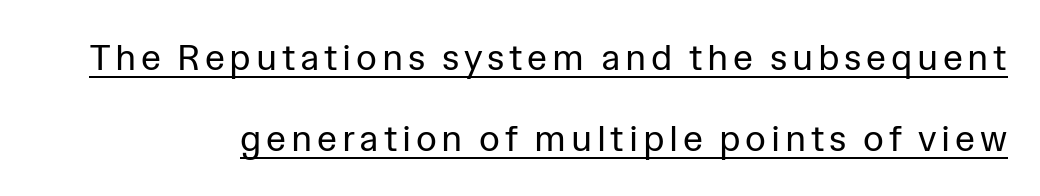
The image shows 36 px regular-weight sans-serif type, upright; set loose line spacing (2.25x), underlined; low stroke contrast and a medium x-height.
